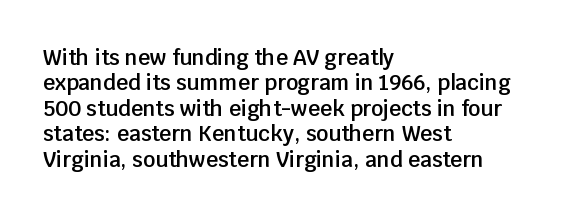
Q: Is the text bold? A: Semi-bold.
Q: Is the text italic (slanted)? A: No, it is upright.
Q: Is the text underlined? A: No.
Q: How is the paragraph aligned? A: Left-aligned.
Q: Is the spacing between letters normal or unusually wide? A: Normal.
